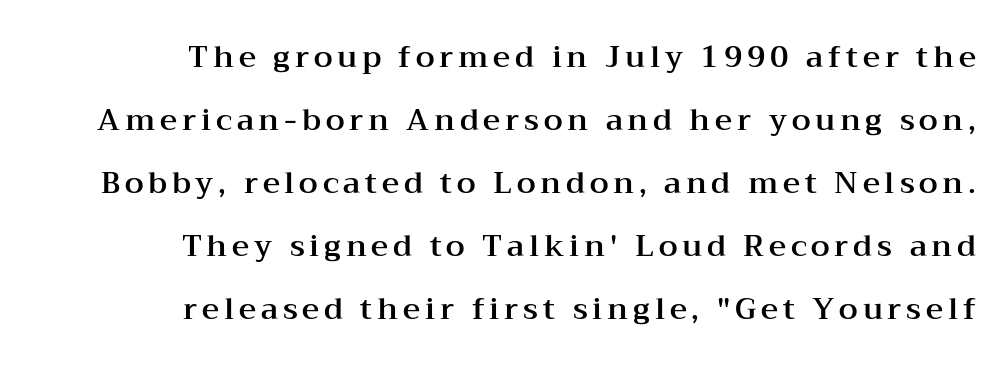
Q: Is the text italic (slanted)? A: No, it is upright.
Q: Is the typeface a serif or a sans-serif typeface? A: Serif.
Q: Is the text underlined? A: No.
Q: How is the paragraph aligned? A: Right-aligned.
Q: Is the spacing between lines tight, normal or loose? A: Loose.
Q: Width (condensed, normal, or wide)? A: Wide.
Q: Stroke contrast? A: Medium.
Q: x-height? A: Medium.
Q: Monospaced? A: No.
